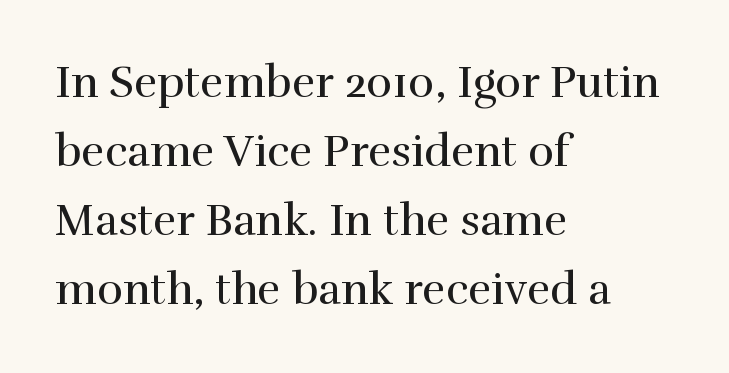
The image shows 44 px regular-weight serif type, upright; set left-aligned, normal line spacing (1.57x), normal letter spacing, not underlined; high stroke contrast and a medium x-height.
